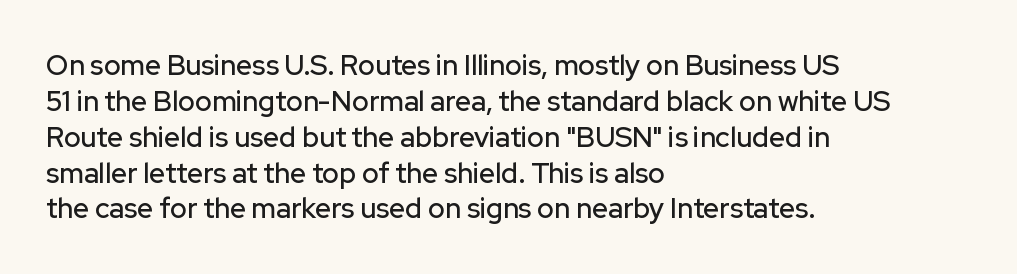
{"serif": "no", "italic": "no", "width": "normal", "stroke_contrast": "low", "x_height": "medium", "monospaced": "no", "underline": "no", "align": "left", "line_spacing": "normal", "line_spacing_ratio": 1.28, "letter_spacing": "normal", "letter_spacing_em": 0.0, "glyph_px": 28}
